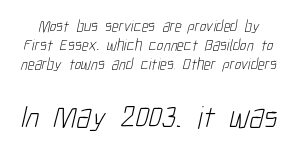
Q: Is the text bold? A: No.
Q: Is the typeface a serif or a sans-serif typeface? A: Sans-serif.
Q: Is the text underlined? A: No.
Q: Is the spacing between letters normal or unusually wide? A: Normal.
Q: Which block of text is set in a larger size, the first (top) or the second (bottom)? A: The second (bottom) one.
Q: Width (condensed, normal, or wide)? A: Condensed.
Q: Stroke contrast? A: Low.
Q: x-height? A: Medium.
Q: Monospaced? A: No.
